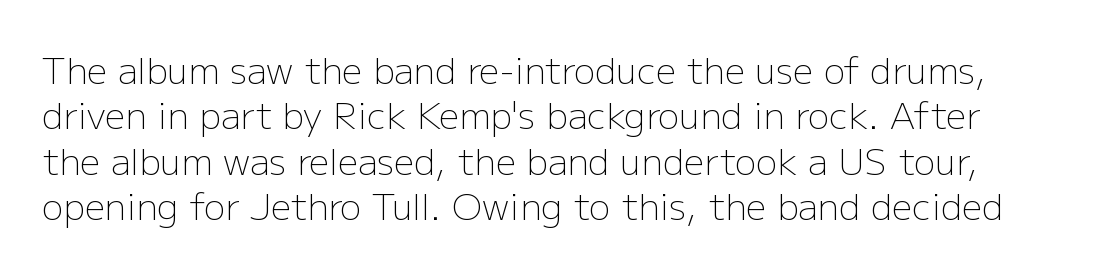
Q: Is the text bold? A: No.
Q: Is the text italic (slanted)? A: No, it is upright.
Q: Is the typeface a serif or a sans-serif typeface? A: Sans-serif.
Q: Is the text underlined? A: No.
Q: Is the spacing between letters normal or unusually wide? A: Normal.
Q: Is the spacing between lines tight, normal or loose? A: Normal.
Q: Width (condensed, normal, or wide)? A: Normal.
Q: Stroke contrast? A: Low.
Q: x-height? A: Medium.
Q: Monospaced? A: No.
